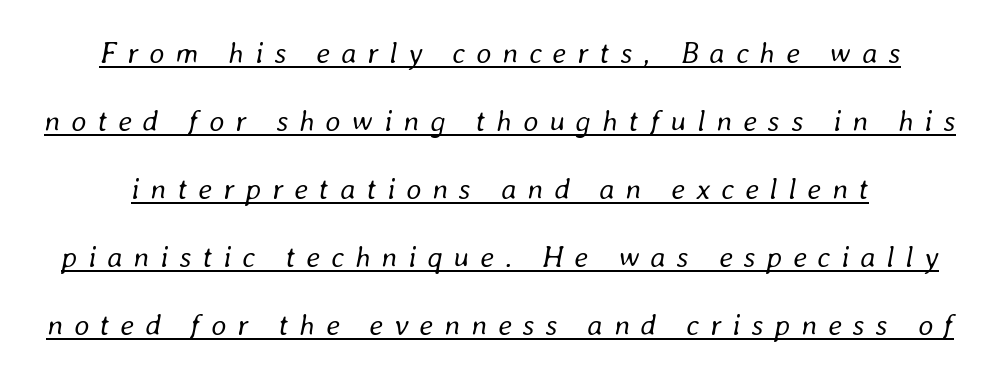
Proportional: the letters do not fall into vertical columns. What stands out about the letter spacing? Its width — letters are far apart. This sample uses an oblique cut, with every glyph tilted off the vertical. No chunkiness to these letters — they're not bold.
